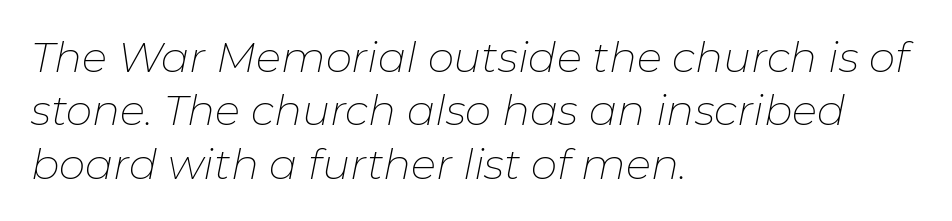
Think of a printed novel: that variable character pitch is what you see here. Visually the block forms a straight wall on the left and a jagged coastline on the right. Letters have the restrained weight of plain body copy at most. Is the letter spacing exaggerated? No — it looks like the ordinary default. Quick note: italic.
